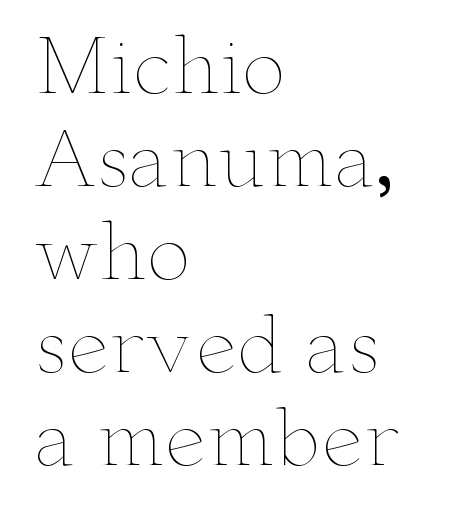
Q: Is the text bold? A: No.
Q: Is the text italic (slanted)? A: No, it is upright.
Q: Is the text underlined? A: No.
Q: How is the paragraph aligned? A: Left-aligned.
Q: Is the spacing between letters normal or unusually wide? A: Normal.
Q: Width (condensed, normal, or wide)? A: Wide.
Q: Stroke contrast? A: Low.
Q: x-height? A: Small.
Q: Monospaced? A: No.
